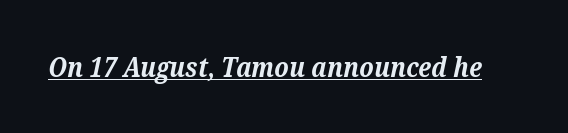
{"italic": "yes", "lean": "right", "slant_degrees": 12, "bold": "yes", "underline": "yes", "letter_spacing": "normal", "letter_spacing_em": 0.0, "glyph_px": 27}
